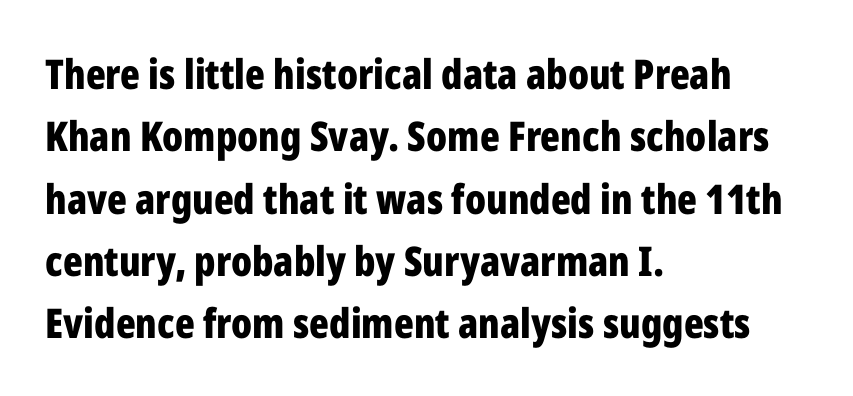
Q: Is the text bold? A: Yes.
Q: Is the text italic (slanted)? A: No, it is upright.
Q: Is the typeface a serif or a sans-serif typeface? A: Sans-serif.
Q: Is the text underlined? A: No.
Q: How is the paragraph aligned? A: Left-aligned.
Q: Is the spacing between letters normal or unusually wide? A: Normal.
Q: Is the spacing between lines tight, normal or loose? A: Normal.
Q: Width (condensed, normal, or wide)? A: Condensed.
Q: Stroke contrast? A: Low.
Q: x-height? A: Medium.
Q: Monospaced? A: No.
